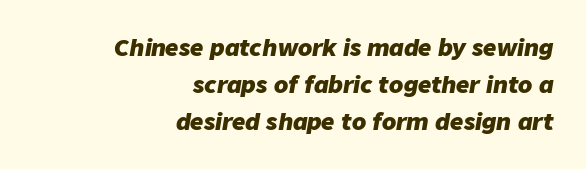
The image shows 23 px bold type, italic (leaning right); set right-aligned, normal line spacing (1.6x), normal letter spacing, not underlined.
